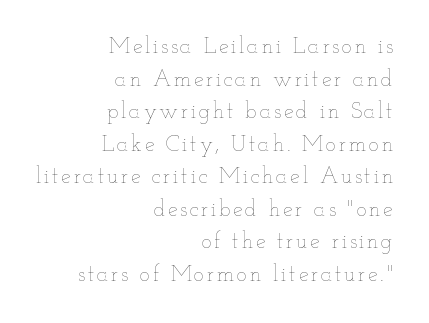
{"italic": "no", "bold": "no", "underline": "no", "align": "right", "line_spacing": "normal", "line_spacing_ratio": 1.48, "glyph_px": 22}
